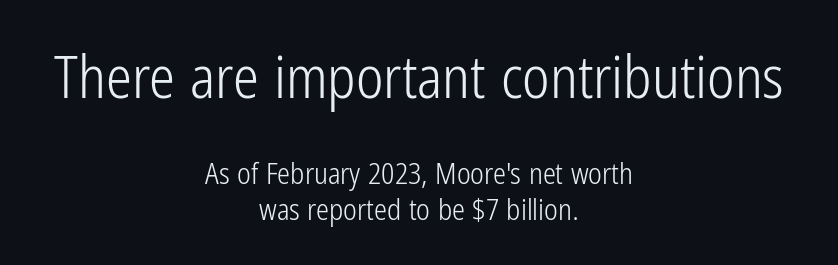
{"serif": "no", "italic": "no", "bold": "no", "weight": "light", "width": "condensed", "stroke_contrast": "low", "x_height": "medium", "monospaced": "no", "underline": "no", "align": "center", "line_spacing_ratio": 1.22, "letter_spacing": "normal", "letter_spacing_em": 0.0, "larger_block": "first", "size_ratio": 2.0, "glyph_px": 58}
